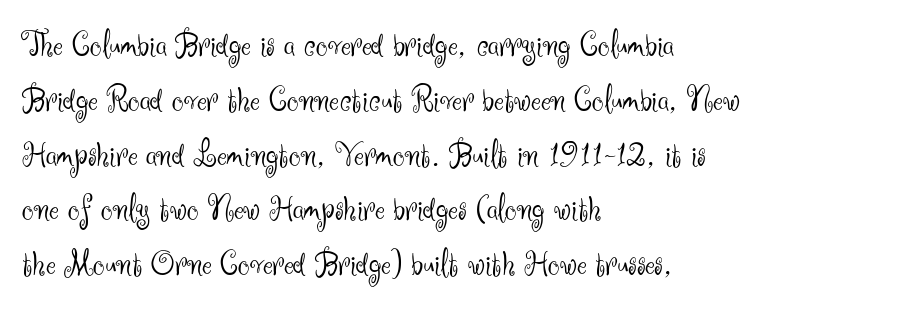
{"serif": "no", "italic": "no", "bold": "no", "weight": "light", "width": "normal", "stroke_contrast": "medium", "x_height": "small", "monospaced": "no", "underline": "no", "align": "left", "line_spacing": "normal", "line_spacing_ratio": 1.48, "letter_spacing": "normal", "letter_spacing_em": 0.0, "glyph_px": 37}
